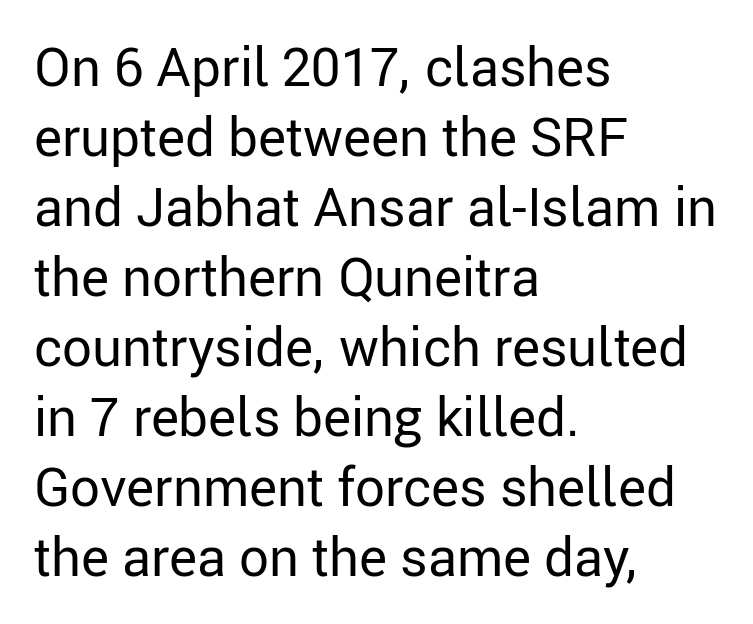
You could not count columns in this text — the font is proportionally spaced. These glyphs show unthickened strokes, regular width or finer. The lines are quadded left. A roman cut, with each character standing at attention. Unmarked baselines from the first word to the last. Caption: standard tracking, unaltered.
